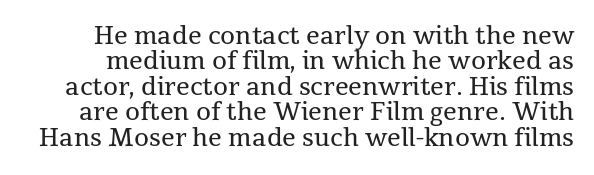
The image shows 24 px text type, upright; set tight line spacing (1.06x), normal letter spacing, not underlined.
